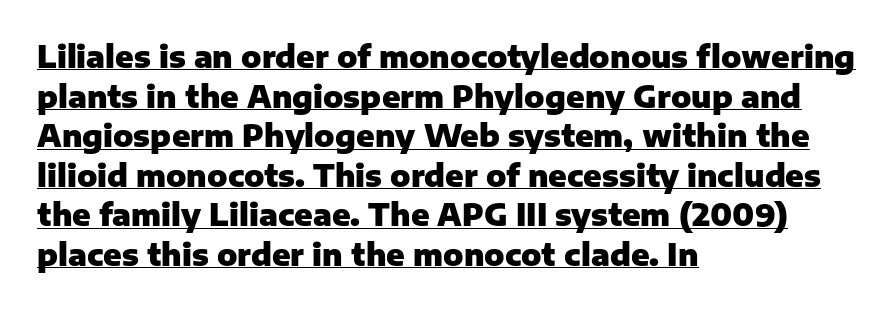
The image shows 30 px heavy sans-serif type, upright; set left-aligned, normal line spacing (1.32x), normal letter spacing, underlined; low stroke contrast and a medium x-height.
